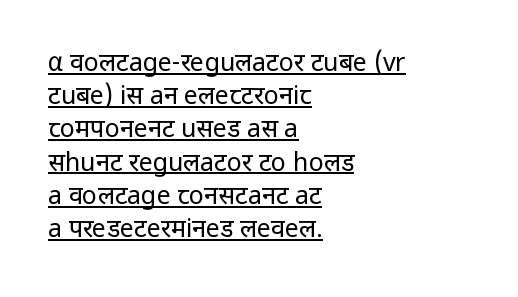
It's the straight-up-and-down kind of type. Between one letter and the next there's only the usual sliver of space. Notice how a bar underscores the lettering throughout. The passage shown stacks its lines at a standard gap. If you drew a ruler down the left edge, every line would touch it.
